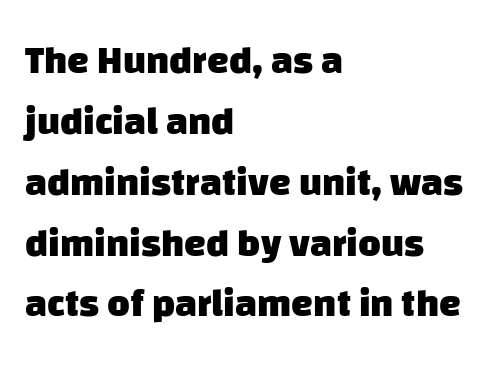
Q: Is the text bold? A: Yes.
Q: Is the typeface a serif or a sans-serif typeface? A: Sans-serif.
Q: Is the text underlined? A: No.
Q: How is the paragraph aligned? A: Left-aligned.
Q: Is the spacing between letters normal or unusually wide? A: Normal.
Q: Is the spacing between lines tight, normal or loose? A: Normal.
Q: Width (condensed, normal, or wide)? A: Normal.
Q: Stroke contrast? A: Low.
Q: x-height? A: Large.
Q: Monospaced? A: No.
